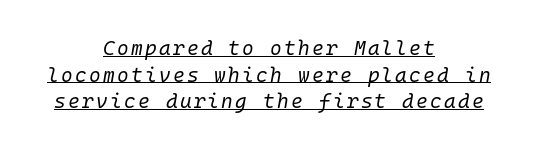
The image shows 20 px text type, italic (leaning right); set centered, normal line spacing (1.33x), underlined.
